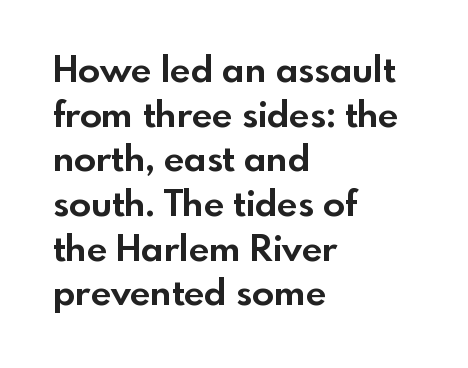
The image shows 36 px bold sans-serif type, upright; set left-aligned, line spacing 1.24x, normal letter spacing, not underlined; a small x-height.
